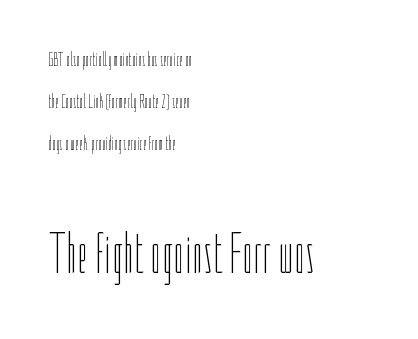
The font is comparable to plain body text, perhaps lighter. These lines stand farther apart than default settings would place them. Underlining? Definitely not there. The type is set solid horizontally, with unmodified tracking.
